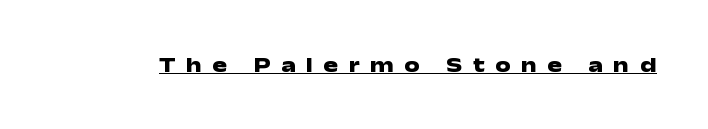
Rendered with straight, roman letterforms. A dark, heavy texture on the line: the type is bold. The typesetter has applied underlining to the passage shown. Short note: letters widely spaced.
